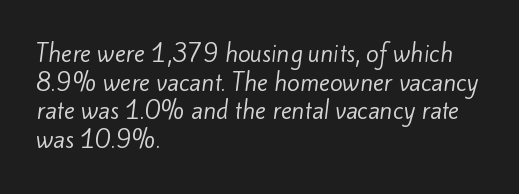
The image shows 23 px text type; set left-aligned, normal line spacing (1.25x), normal letter spacing, not underlined.
